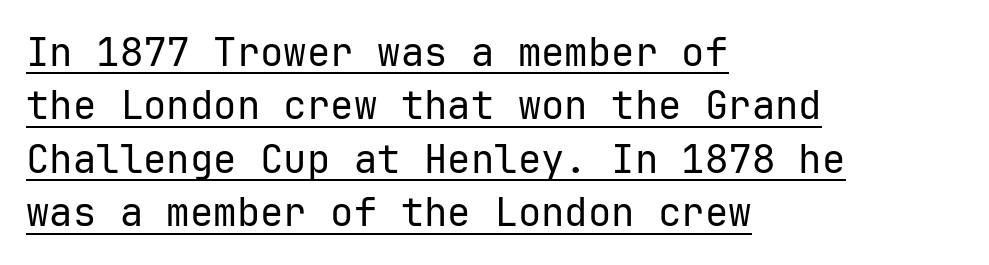
{"serif": "no", "italic": "no", "bold": "no", "weight": "regular", "width": "normal", "stroke_contrast": "low", "x_height": "medium", "monospaced": "yes", "underline": "yes", "align": "left", "line_spacing": "normal", "line_spacing_ratio": 1.37, "letter_spacing": "normal", "letter_spacing_em": 0.0, "glyph_px": 39}
